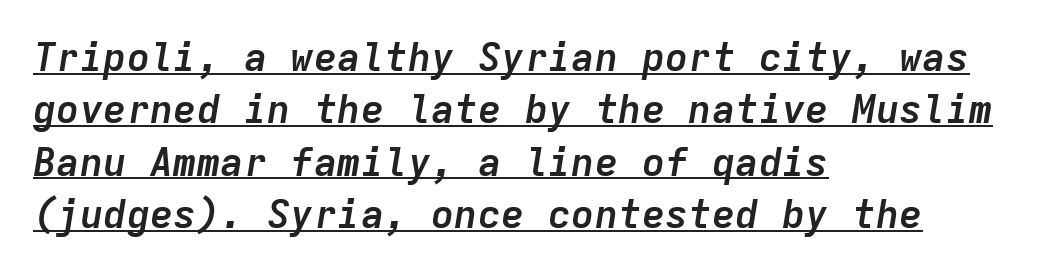
{"italic": "yes", "lean": "right", "slant_degrees": 9, "bold": "yes", "weight": "semibold", "width": "normal", "stroke_contrast": "low", "x_height": "medium", "monospaced": "yes", "underline": "yes", "align": "left", "line_spacing": "normal", "line_spacing_ratio": 1.34, "letter_spacing": "normal", "letter_spacing_em": 0.0, "glyph_px": 39}
